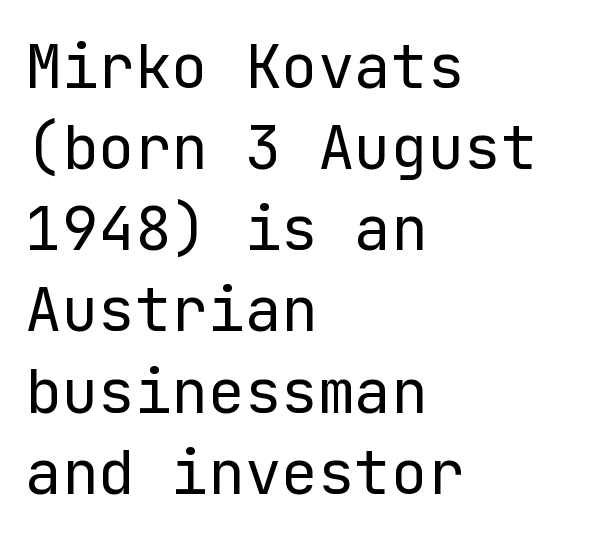
The image shows 61 px regular-weight sans-serif type, upright; set left-aligned, normal line spacing (1.33x), normal letter spacing, not underlined; low stroke contrast and a medium x-height.
